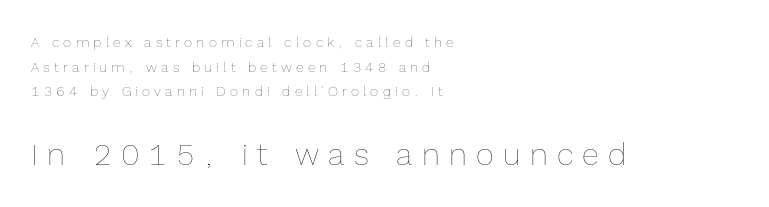
Tall strokes in this sample are plumb rather than angled. A student would notice the bottom passage is typeset larger than what precedes it. Line beginnings align vertically; line endings do not. Honestly, the letter spacing is so wide it's the main thing you notice. You could not count columns in this text — the font is proportionally spaced.
